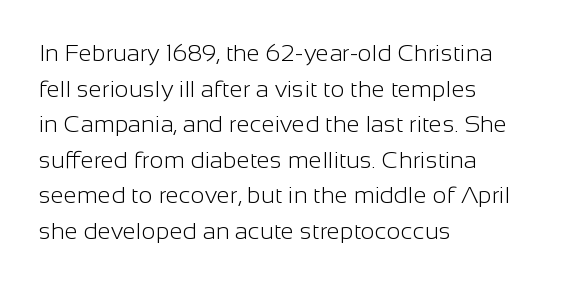
No italicization has been applied; the sample stays upright. Each line starts at the same left margin while the right side varies. Weight: regular or lighter. Compared with typical paragraphs, the rows here are spaced about the same. No extra tracking has been applied to these lines. Any mark beneath the type? The region is blank.
